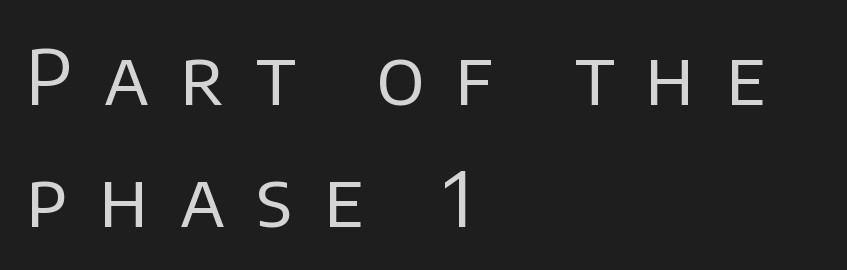
These lines stack with their left ends in a neat column. Does the type have serifs? No, each stem ends abruptly. Leading: standard. The font's upright variant was chosen for this text. Weight: regular or lighter. The face used here is proportionally spaced, like ordinary book or web type.
